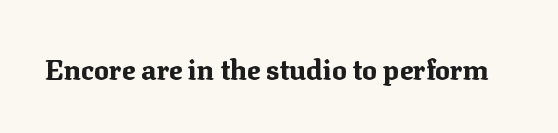
Q: Is the text bold? A: Yes.
Q: Is the text italic (slanted)? A: No, it is upright.
Q: Is the typeface a serif or a sans-serif typeface? A: Serif.
Q: Is the text underlined? A: No.
Q: Is the spacing between letters normal or unusually wide? A: Normal.
Q: Width (condensed, normal, or wide)? A: Normal.
Q: Stroke contrast? A: Medium.
Q: x-height? A: Medium.
Q: Monospaced? A: No.
